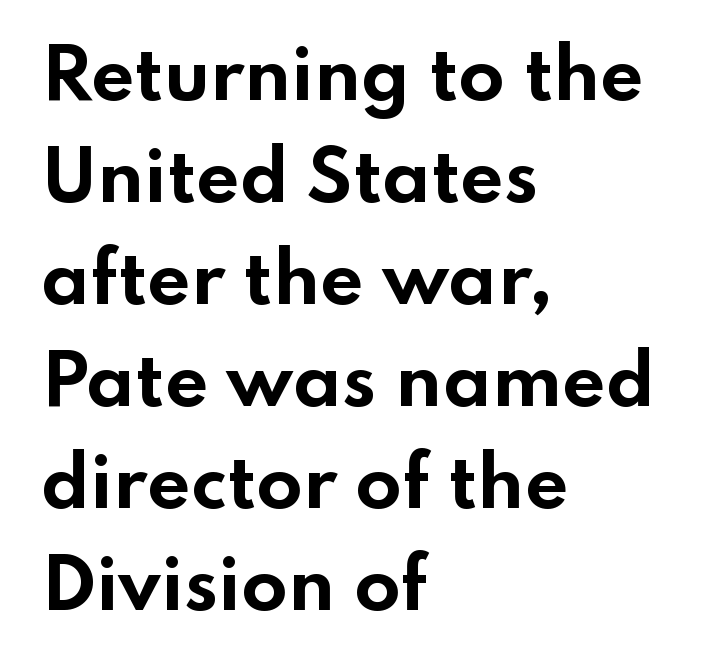
{"serif": "no", "italic": "no", "bold": "yes", "weight": "bold", "width": "wide", "stroke_contrast": "low", "x_height": "small", "monospaced": "no", "underline": "no", "align": "left", "line_spacing": "normal", "line_spacing_ratio": 1.5, "letter_spacing": "normal", "letter_spacing_em": 0.0, "glyph_px": 68}
